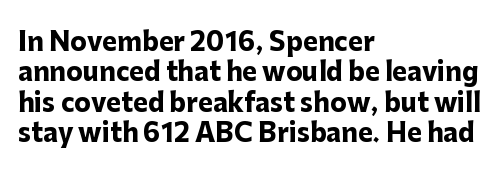
Q: Is the text bold? A: Yes.
Q: Is the text italic (slanted)? A: No, it is upright.
Q: Is the text underlined? A: No.
Q: How is the paragraph aligned? A: Left-aligned.
Q: Is the spacing between letters normal or unusually wide? A: Normal.
